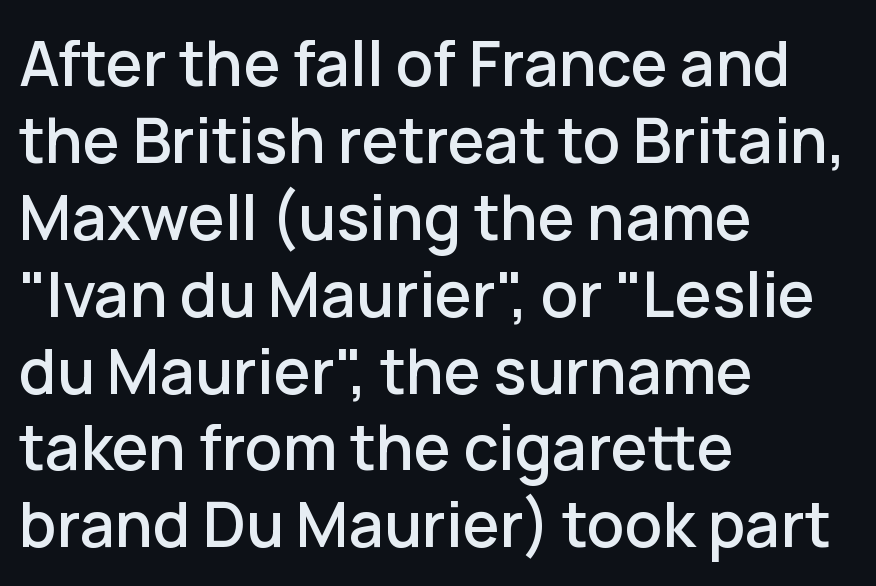
The string is rendered with underlining switched off. The lines are quadded left. The letterforms sit shoulder to shoulder at normal distance. Character widths vary here, with narrow letters taking less room than wide ones. No feet cap the strokes, marking this as sans-serif type. The lettering holds an erect, upright posture throughout.
